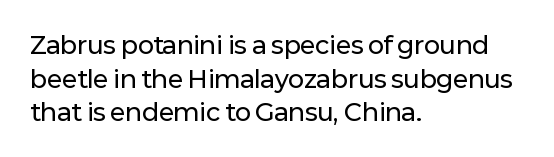
Leading matches the norm, producing a regular column. Every stem runs plumb, perpendicular to the baseline. Underline: absent. In CSS terms this would be text-align: left. Here the glyphs are tracked normally, forming tight word shapes.
